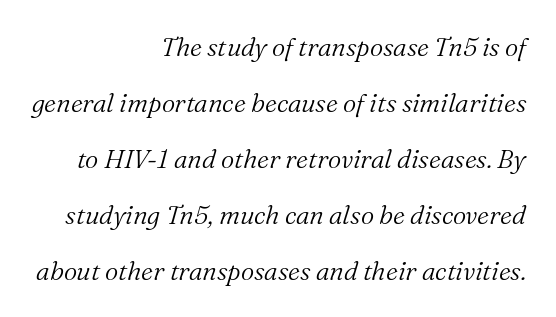
Q: Is the text bold? A: No.
Q: Is the text italic (slanted)? A: Yes, it leans right by about 16 degrees.
Q: Is the text underlined? A: No.
Q: How is the paragraph aligned? A: Right-aligned.
Q: Is the spacing between letters normal or unusually wide? A: Normal.
Q: Is the spacing between lines tight, normal or loose? A: Loose.
